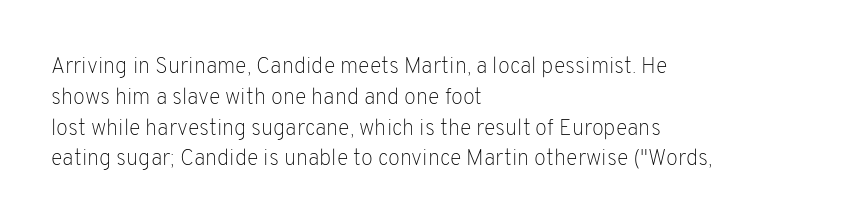
Summary of vertical rhythm: regular, with standard interline spacing. Short note: letters normally spaced. The font's upright variant was chosen for this text. Casual observation: everything's shoved over to the left.
